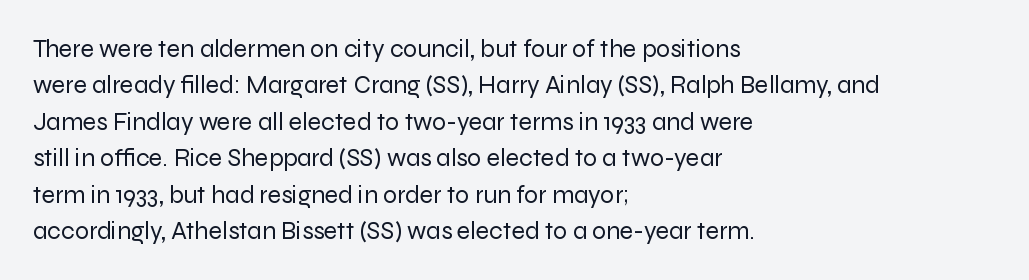
Q: Is the text bold? A: No.
Q: Is the text italic (slanted)? A: No, it is upright.
Q: Is the text underlined? A: No.
Q: How is the paragraph aligned? A: Left-aligned.
Q: Is the spacing between letters normal or unusually wide? A: Normal.
Q: Is the spacing between lines tight, normal or loose? A: Normal.
